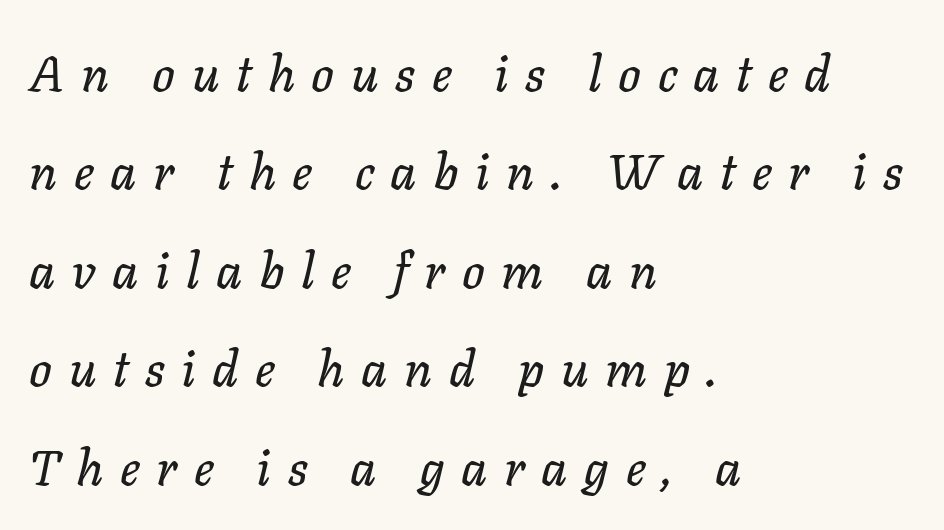
Q: Is the text italic (slanted)? A: Yes, it leans right by about 11 degrees.
Q: Is the text underlined? A: No.
Q: How is the paragraph aligned? A: Left-aligned.
Q: Is the spacing between letters normal or unusually wide? A: Unusually wide.
Q: Is the spacing between lines tight, normal or loose? A: Loose.
Q: Width (condensed, normal, or wide)? A: Normal.
Q: Stroke contrast? A: Low.
Q: x-height? A: Medium.
Q: Monospaced? A: No.
